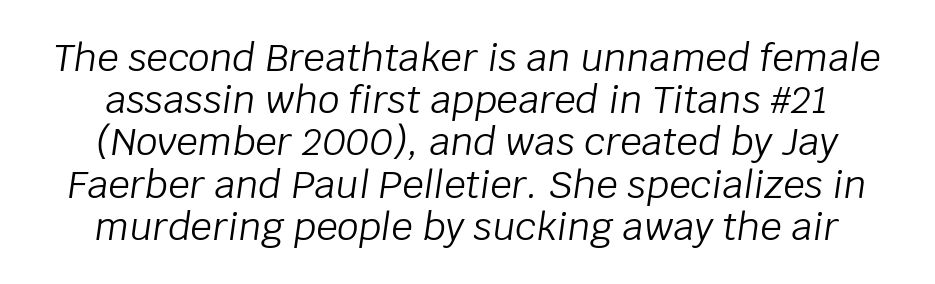
The letters are slanted; this is an italic face. The passage shown is typed in a proportional face where columns would drift. This is not heavy type; no bold has been used. Horizontal bands of white between lines are thin slivers. The tracking reads as untouched default to a designer's eye.
